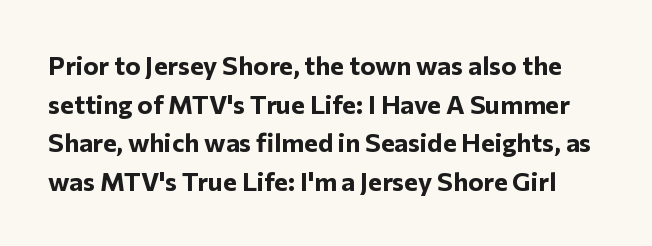
{"italic": "no", "bold": "yes", "underline": "no", "line_spacing": "normal", "line_spacing_ratio": 1.49, "letter_spacing": "normal", "letter_spacing_em": 0.0, "glyph_px": 26}
